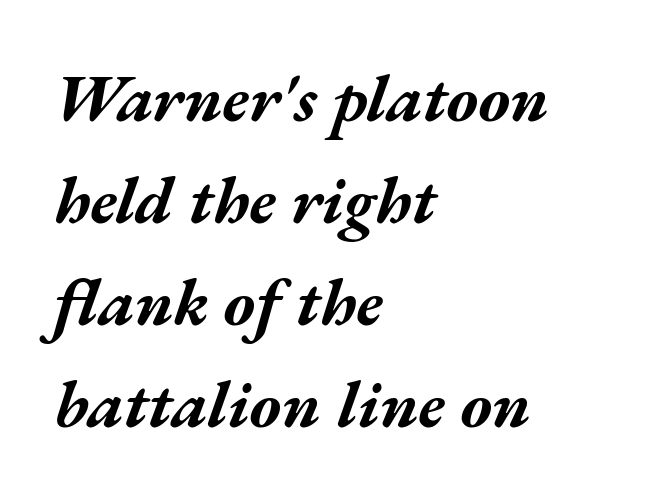
Here the designer chose a conventional face with non-uniform glyph widths. Does the weight exceed regular? Yes, all the way to bold. This block has exactly the height ordinary leading produces. What stands out about the letter spacing? Nothing — it is the standard amount. The passage shown leans; its letterforms are oblique.
